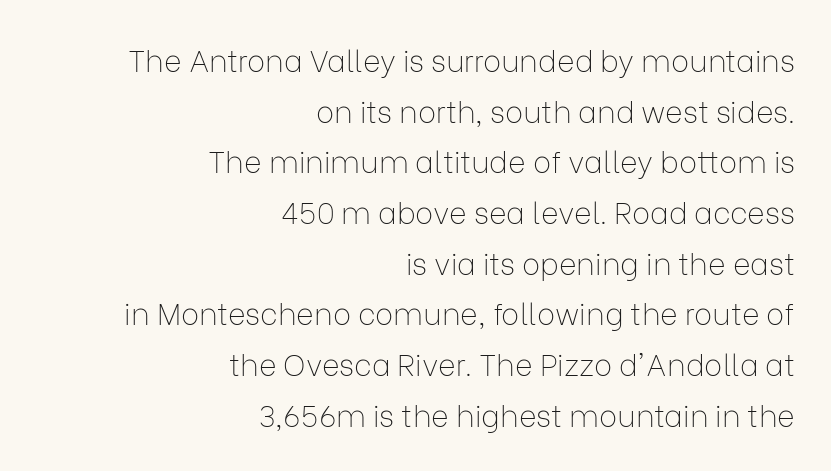
Q: Is the text bold? A: No.
Q: Is the text italic (slanted)? A: No, it is upright.
Q: Is the typeface a serif or a sans-serif typeface? A: Sans-serif.
Q: Is the text underlined? A: No.
Q: How is the paragraph aligned? A: Right-aligned.
Q: Is the spacing between letters normal or unusually wide? A: Normal.
Q: Is the spacing between lines tight, normal or loose? A: Normal.
Q: Width (condensed, normal, or wide)? A: Normal.
Q: Stroke contrast? A: Low.
Q: x-height? A: Medium.
Q: Monospaced? A: No.
